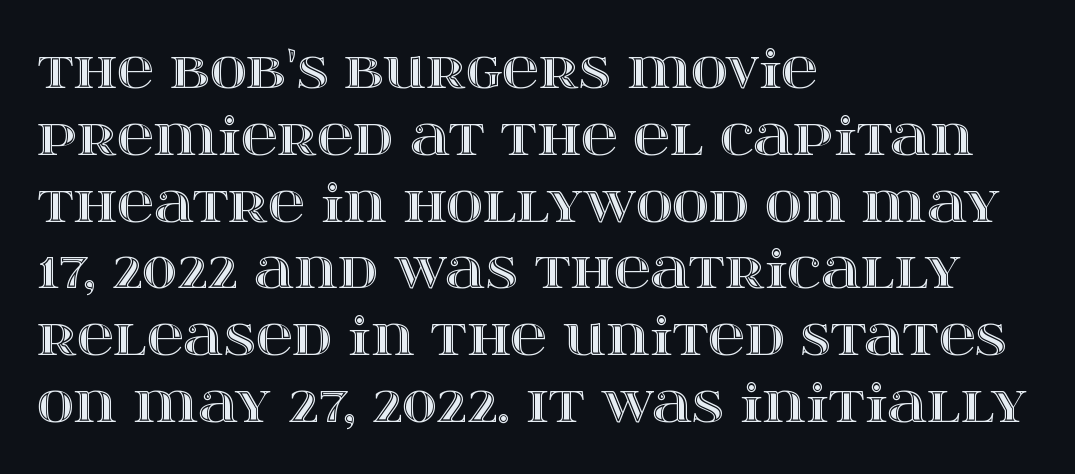
The image shows 51 px wide type, upright; set left-aligned, normal line spacing (1.31x), normal letter spacing, not underlined; a large x-height.
